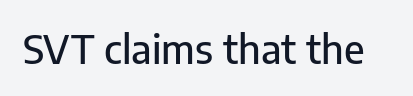
The image shows 39 px sans-serif type, upright; set normal letter spacing, not underlined; low stroke contrast and a medium x-height.
